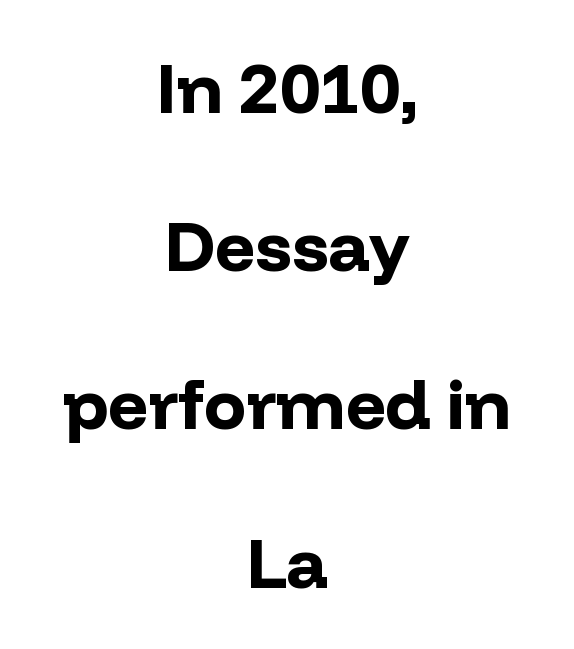
The rendering uses a large line-height, opening up the rows. No italicization has been applied; the sample stays upright. Unmarked baselines from the first word to the last. As a designer I'd log this as weight 700, bold. The passage shown has conventional tracking throughout.
